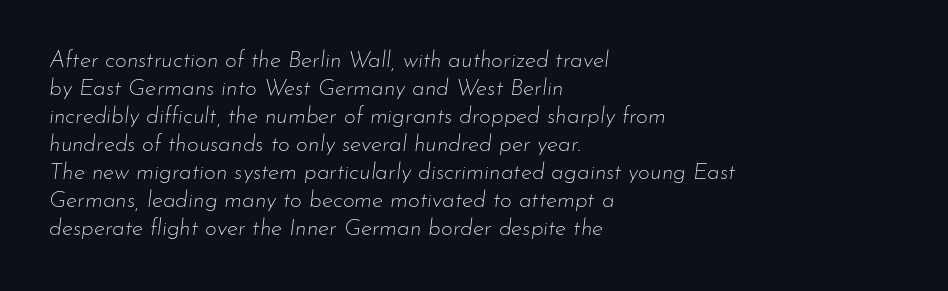
Q: Is the text bold? A: No.
Q: Is the text italic (slanted)? A: Yes, it leans right by about 7 degrees.
Q: Is the text underlined? A: No.
Q: How is the paragraph aligned? A: Left-aligned.
Q: Is the spacing between letters normal or unusually wide? A: Normal.
